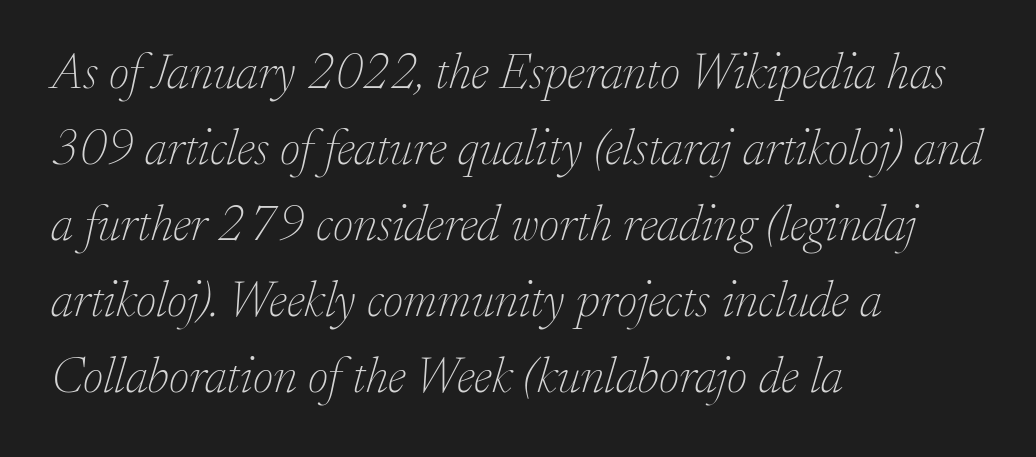
Notice how the stems are inclined rather than vertical — that's the hallmark of italics. The ragged edge is on the right, which tells us the setting is flush left. Students, note that the glyphs here touch the page at normal intervals. The face looks like a standard text weight, possibly lighter. The passage shown stacks its lines at a standard gap.
